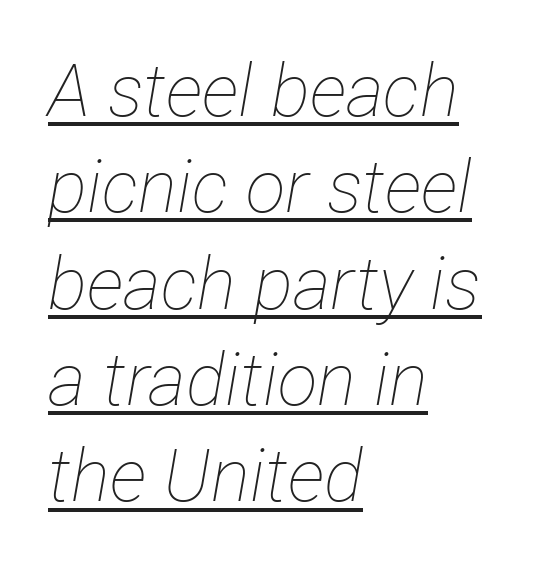
{"italic": "yes", "lean": "right", "slant_degrees": 12, "bold": "no", "weight": "thin", "width": "condensed", "stroke_contrast": "low", "x_height": "medium", "monospaced": "no", "underline": "yes", "align": "left", "line_spacing": "normal", "line_spacing_ratio": 1.32, "letter_spacing": "normal", "letter_spacing_em": 0.0, "glyph_px": 73}
